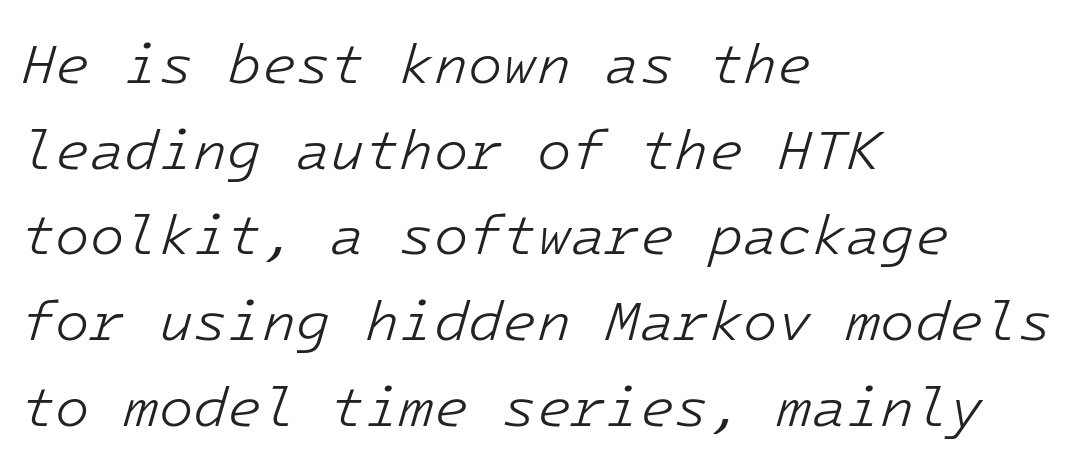
Q: Is the text bold? A: No.
Q: Is the text italic (slanted)? A: Yes, it leans right by about 16 degrees.
Q: Is the text underlined? A: No.
Q: How is the paragraph aligned? A: Left-aligned.
Q: Is the spacing between letters normal or unusually wide? A: Normal.
Q: Is the spacing between lines tight, normal or loose? A: Normal.
Q: Width (condensed, normal, or wide)? A: Normal.
Q: Stroke contrast? A: Low.
Q: x-height? A: Medium.
